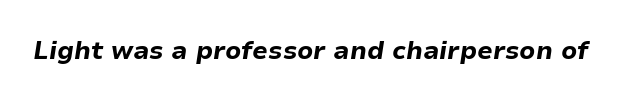
{"italic": "yes", "lean": "right", "slant_degrees": 9, "bold": "yes", "underline": "no", "letter_spacing": "normal", "letter_spacing_em": 0.0, "glyph_px": 25}
